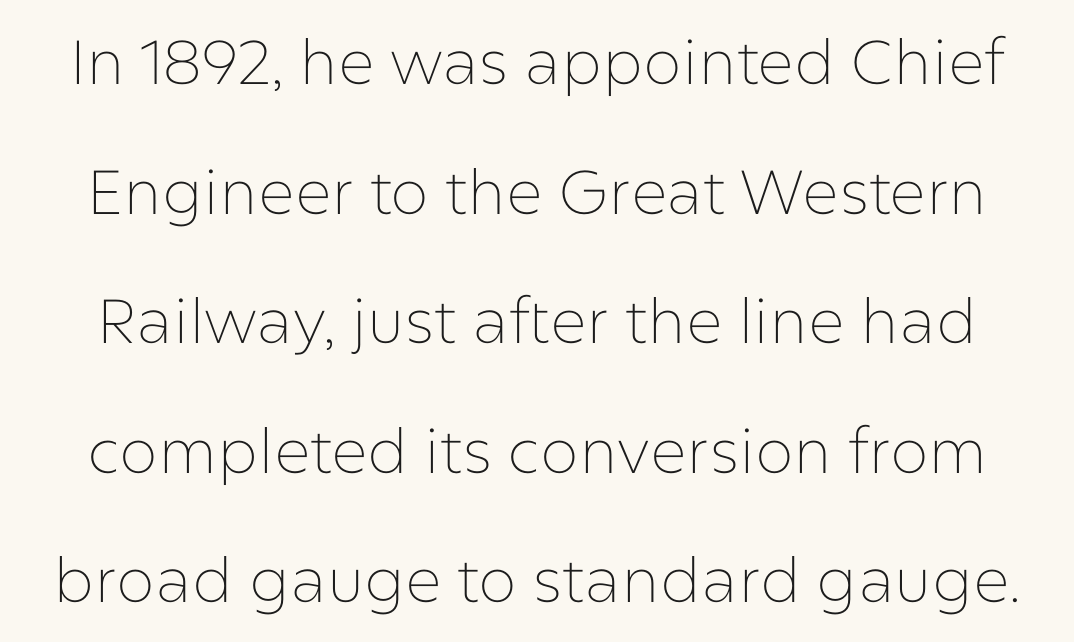
Q: Is the text bold? A: No.
Q: Is the text italic (slanted)? A: No, it is upright.
Q: Is the typeface a serif or a sans-serif typeface? A: Sans-serif.
Q: Is the text underlined? A: No.
Q: Is the spacing between letters normal or unusually wide? A: Normal.
Q: Is the spacing between lines tight, normal or loose? A: Loose.
Q: Width (condensed, normal, or wide)? A: Normal.
Q: Stroke contrast? A: Low.
Q: x-height? A: Medium.
Q: Monospaced? A: No.
